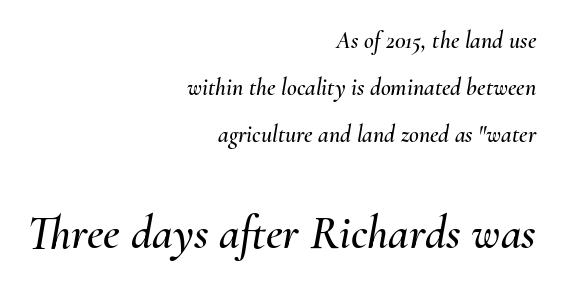
The image shows 47 px text type, italic (leaning right); set right-aligned, loose line spacing (1.96x), normal letter spacing, not underlined; the second (bottom) block is 1.96x larger; medium stroke contrast and a small x-height.
